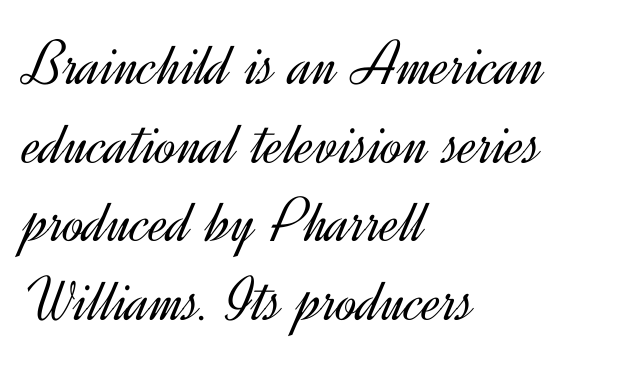
The face used here is rendered with its standard letterfit. Bare-footed words on every line. Caption: face not bold, strokes unweighted. These lines are set flush left with a ragged right edge. The passage shown is typed in a proportional face where columns would drift.
